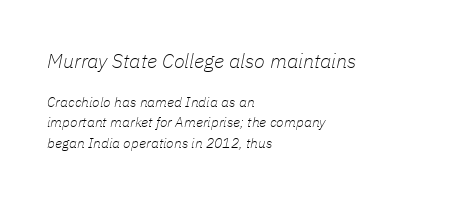
{"italic": "yes", "lean": "right", "slant_degrees": 11, "bold": "no", "underline": "no", "align": "left", "line_spacing": "normal", "line_spacing_ratio": 1.45, "letter_spacing": "normal", "letter_spacing_em": 0.0, "larger_block": "first", "size_ratio": 1.43, "glyph_px": 20}
